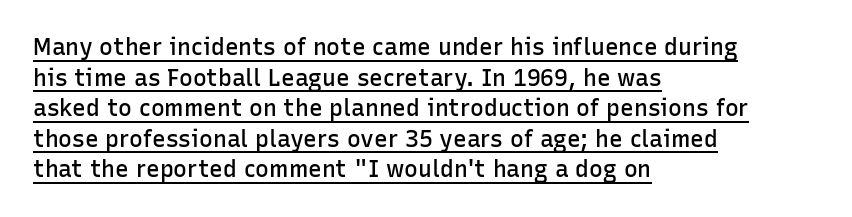
Horizontal alignment here is leftward, the default for most running prose. Typographic density is moderately raised because the face is semibold. Underlining? Definitely there. What's the leading like? Ordinary, nothing unusual. Characters follow at the spacing the type designer built in.
